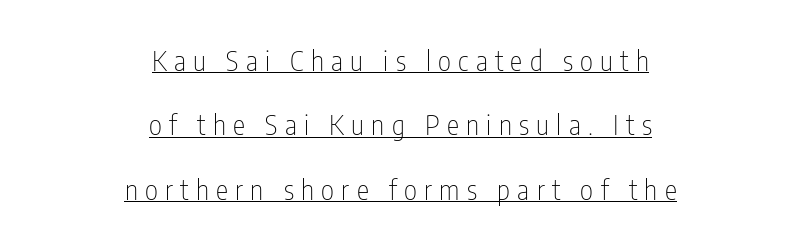
A sans-serif font was chosen for this passage. Varying glyph widths throughout — classic text-font behaviour. This is roman type, the default non-slanted kind. The font sits on the lighter half of the weight spectrum, regular included.
